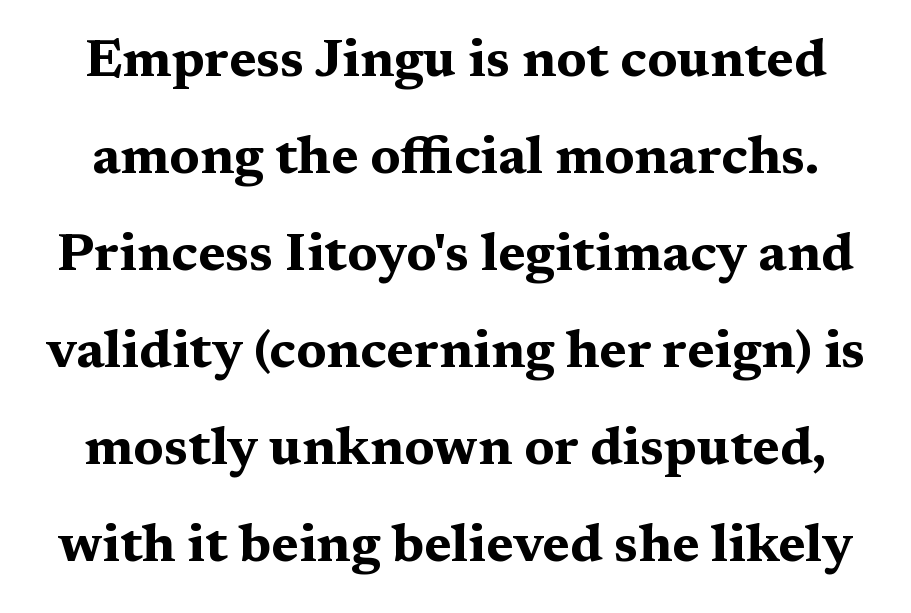
Q: Is the text bold? A: Yes.
Q: Is the text italic (slanted)? A: No, it is upright.
Q: Is the typeface a serif or a sans-serif typeface? A: Serif.
Q: Is the text underlined? A: No.
Q: Is the spacing between letters normal or unusually wide? A: Normal.
Q: Width (condensed, normal, or wide)? A: Wide.
Q: Stroke contrast? A: Medium.
Q: x-height? A: Medium.
Q: Monospaced? A: No.
